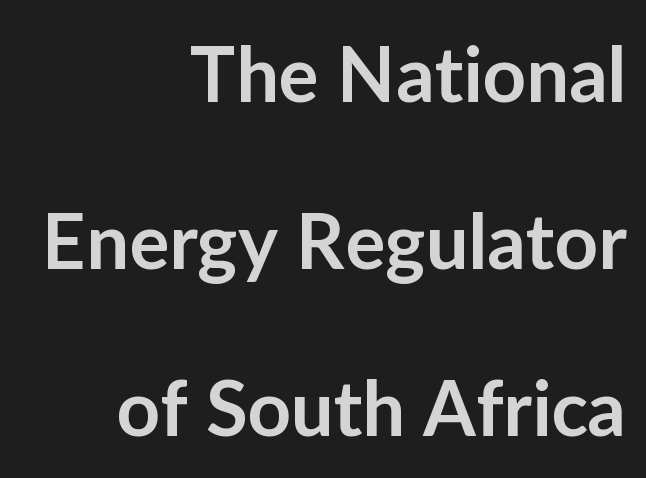
Q: Is the text bold? A: Semi-bold.
Q: Is the text italic (slanted)? A: No, it is upright.
Q: Is the typeface a serif or a sans-serif typeface? A: Sans-serif.
Q: Is the text underlined? A: No.
Q: How is the paragraph aligned? A: Right-aligned.
Q: Is the spacing between letters normal or unusually wide? A: Normal.
Q: Is the spacing between lines tight, normal or loose? A: Loose.
Q: Width (condensed, normal, or wide)? A: Normal.
Q: Stroke contrast? A: Low.
Q: x-height? A: Medium.
Q: Monospaced? A: No.
